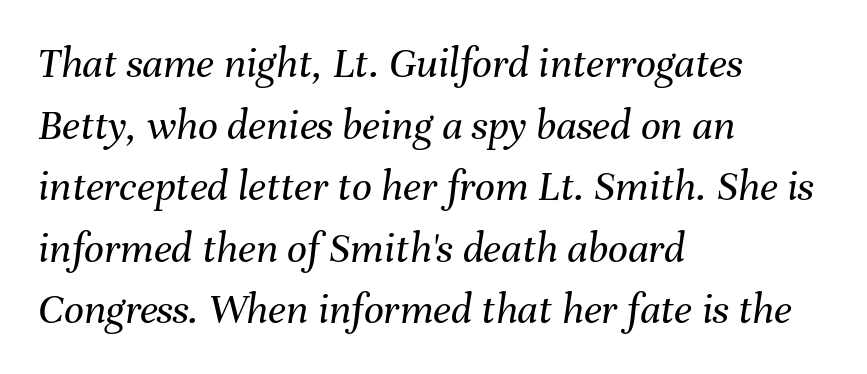
This is not heavy type; no bold has been used. Does the lettering tilt? It does — this is italic. Proportional: the letters do not fall into vertical columns. Decoration check: the copy has no underline.
